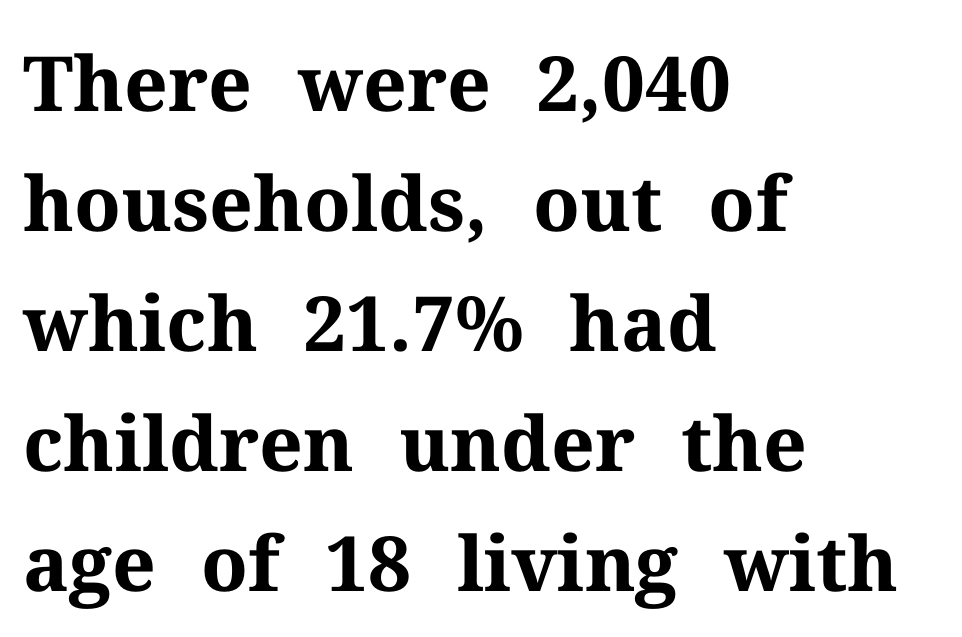
The image shows 76 px bold serif type, upright; set left-aligned, normal line spacing (1.58x), normal letter spacing, not underlined; medium stroke contrast and a medium x-height.
